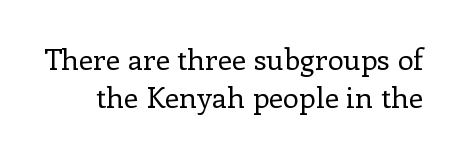
Do the characters align in a grid? No, the font is proportional. The passage shown stacks its lines at a standard gap. The glyphs in this specimen are seriffed. You could call the tracking neutral — neither tight nor loose.
